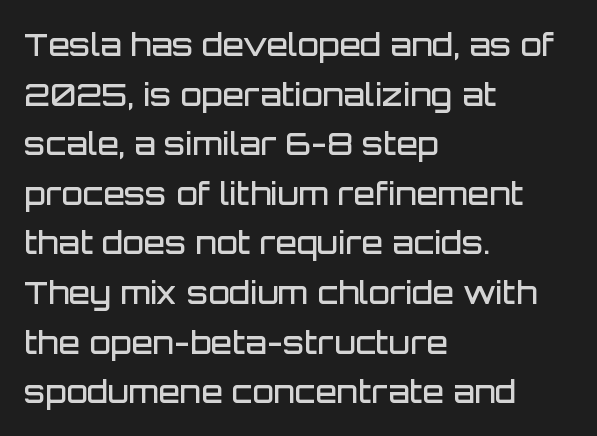
The image shows 31 px semibold sans-serif type, upright; set left-aligned, normal line spacing (1.6x), normal letter spacing, not underlined; low stroke contrast and a large x-height.
